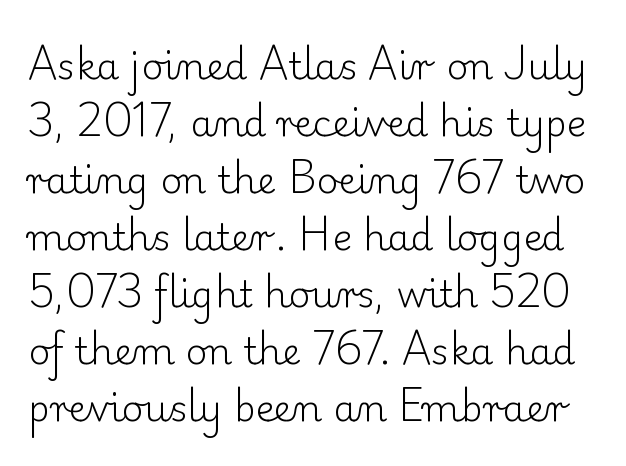
Unmarked baselines from the first word to the last. This is not heavy type; no bold has been used. Posture: upright roman. Looks like regular typesetting: each glyph gets only the width it needs.
